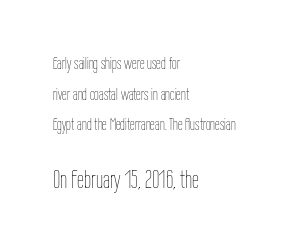
Is the block centered? No — it sits flush against the left margin. Each word holds together tightly as a unit, with standard inter-letter gaps. The zone under the glyphs is completely vacant. This is roman type, the default non-slanted kind.
